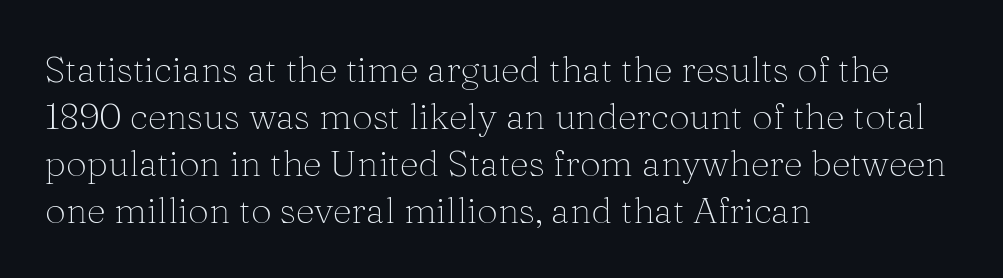
The space beneath each line is pristine and unruled. These lines are rendered in a variable-pitch font. Casual observation: everything's shoved over to the left. Examine the stroke ends and you'll spot serifs. Does the leading feel generous? No, just average. Ink coverage per letter is moderate at most.
